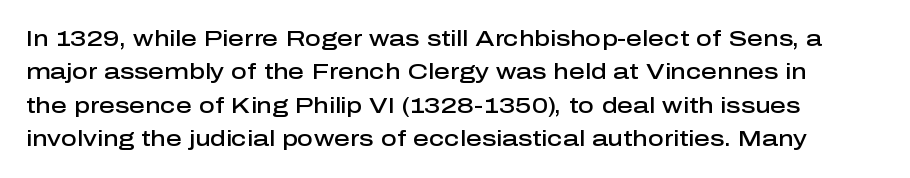
The image shows 22 px text type, upright; set normal line spacing (1.52x), normal letter spacing, not underlined.
